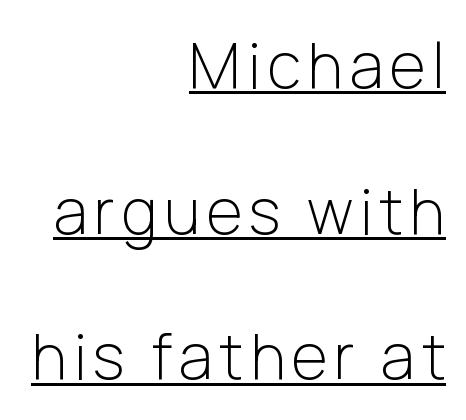
The image shows 62 px light sans-serif type, upright; set right-aligned, loose line spacing (2.35x), underlined; low stroke contrast and a medium x-height.
